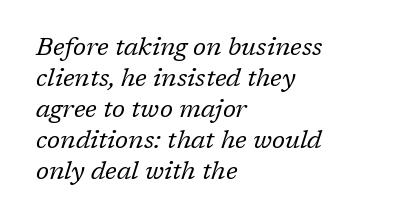
Q: Is the text bold? A: No.
Q: Is the text italic (slanted)? A: Yes, it leans right by about 17 degrees.
Q: Is the text underlined? A: No.
Q: How is the paragraph aligned? A: Left-aligned.
Q: Is the spacing between letters normal or unusually wide? A: Normal.
